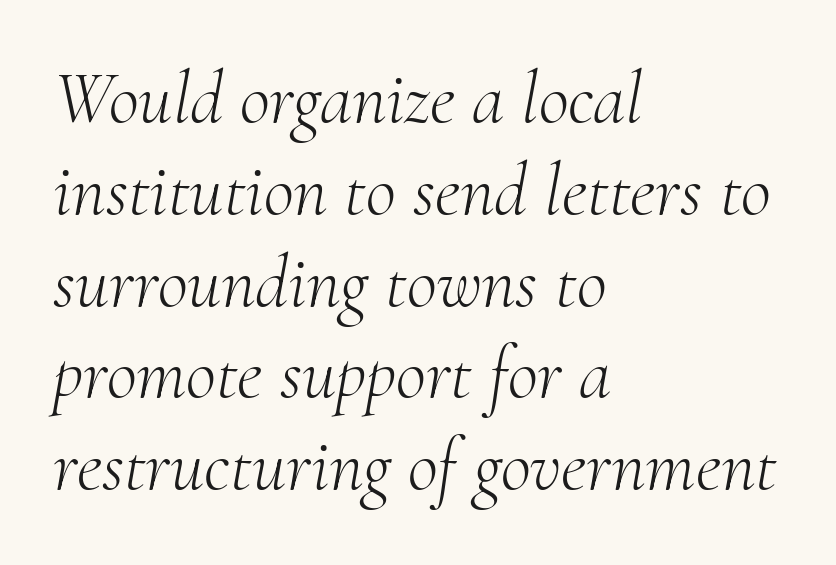
{"serif": "yes", "italic": "yes", "lean": "right", "slant_degrees": 10, "bold": "no", "weight": "light", "width": "normal", "stroke_contrast": "medium", "x_height": "small", "monospaced": "no", "underline": "no", "align": "left", "line_spacing_ratio": 1.24, "letter_spacing": "normal", "letter_spacing_em": 0.0, "glyph_px": 74}
